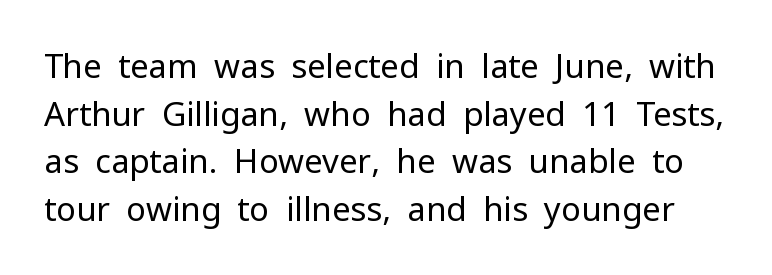
The image shows 33 px regular-weight sans-serif type, upright; set normal line spacing (1.44x), normal letter spacing, not underlined; low stroke contrast and a medium x-height.
